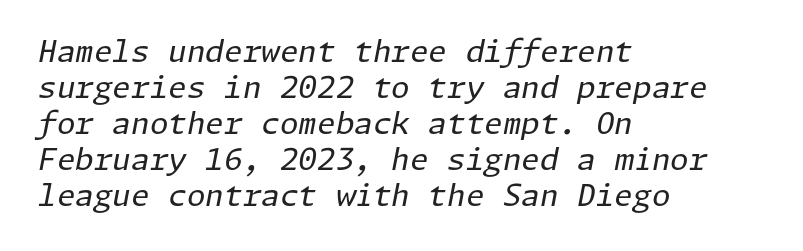
{"italic": "yes", "lean": "right", "slant_degrees": 11, "bold": "no", "weight": "regular", "width": "normal", "stroke_contrast": "low", "x_height": "medium", "underline": "no", "align": "left", "line_spacing_ratio": 1.2, "letter_spacing": "normal", "letter_spacing_em": 0.0, "glyph_px": 30}
